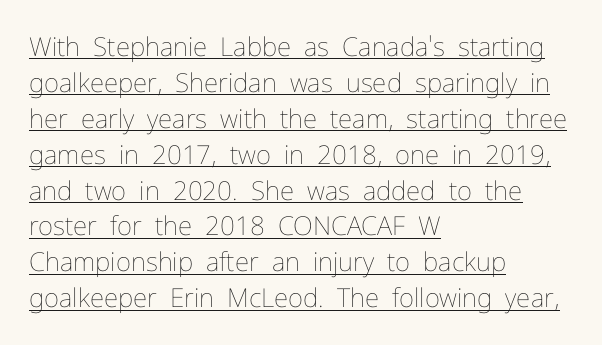
Caption: standard tracking, unaltered. Horizontal alignment here is leftward, the default for most running prose. Do the letters lean? They stand straight. The space between consecutive lines is moderate. The words here are underlined. The face looks like a standard text weight, possibly lighter.
